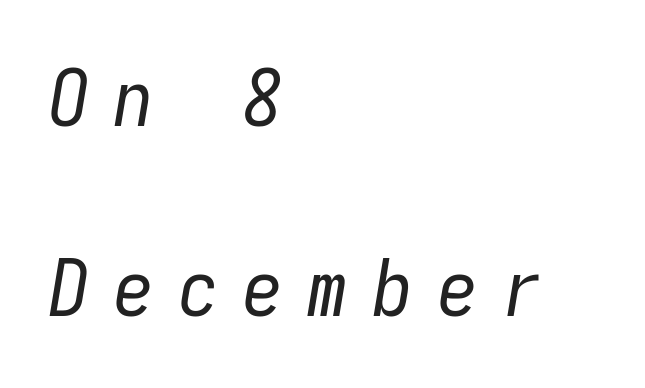
Q: Is the text bold? A: No.
Q: Is the text italic (slanted)? A: Yes, it leans right by about 9 degrees.
Q: Is the text underlined? A: No.
Q: How is the paragraph aligned? A: Left-aligned.
Q: Is the spacing between letters normal or unusually wide? A: Unusually wide.
Q: Is the spacing between lines tight, normal or loose? A: Loose.
Q: Width (condensed, normal, or wide)? A: Condensed.
Q: Stroke contrast? A: Low.
Q: x-height? A: Medium.
Q: Monospaced? A: Yes.
